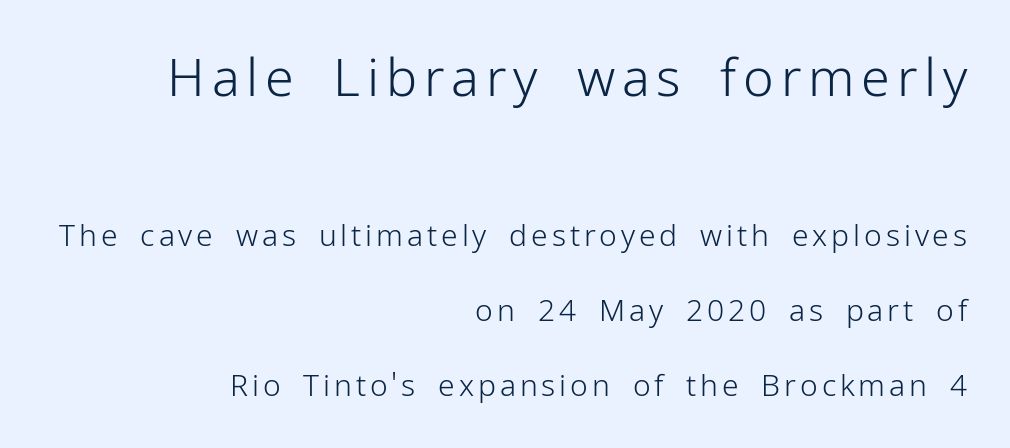
No heavy texture on the line: the type isn't bold. The typesetter chose a ragged-left arrangement here. A typesetter would mark this as roman, not italic. The glyphs in this specimen are sans serif. A typesetter would call this proportional, since set widths differ per character.
